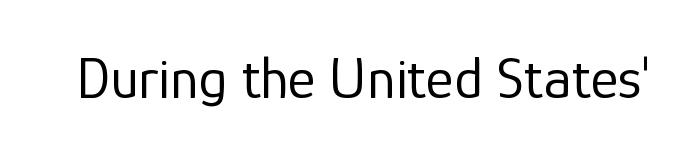
These lines are composed in type without serifs. The zone under the glyphs is completely vacant. Glyph-to-glyph distance matches everyday printed text. You could not count columns in this text — the font is proportionally spaced. In terms of posture, this sample is upright.
